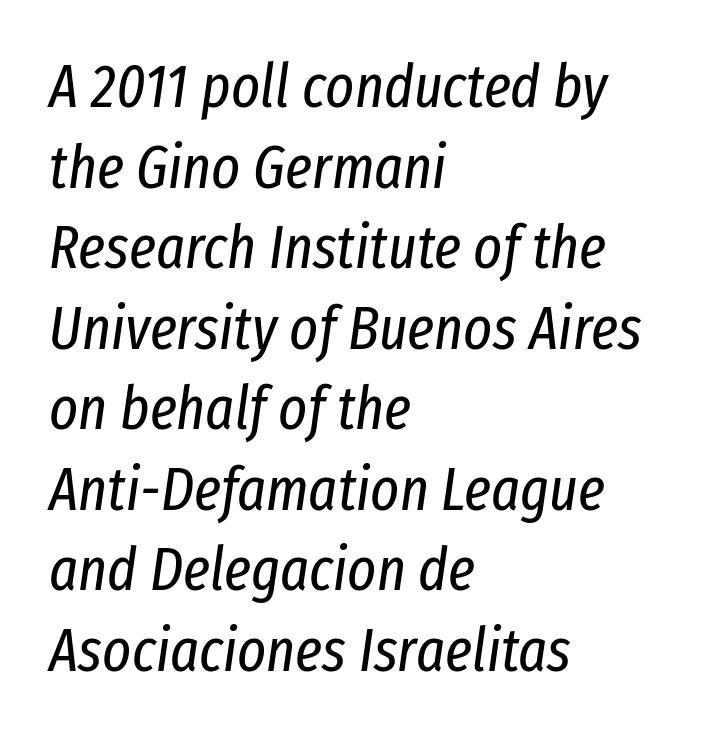
The characters are drawn with everyday or finer stroke widths. These lines are rendered in a variable-pitch font. Short note: letters normally spaced. Baseline-to-baseline distance is the conventional proportion of letter height. The space beneath each line is pristine and unruled.
